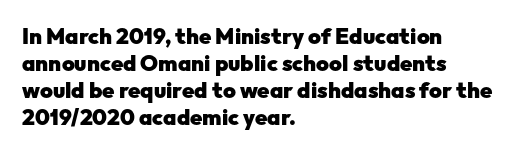
{"italic": "no", "bold": "yes", "underline": "no", "align": "left", "line_spacing_ratio": 1.23, "letter_spacing": "normal", "letter_spacing_em": 0.0, "glyph_px": 22}
